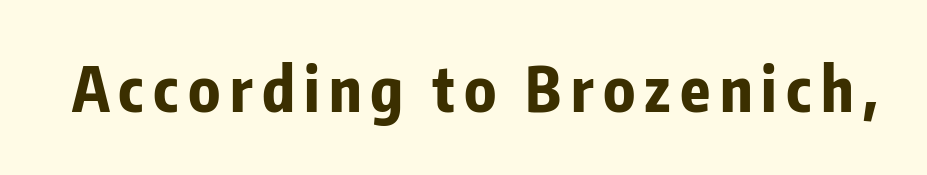
{"serif": "no", "italic": "no", "bold": "yes", "weight": "bold", "width": "condensed", "stroke_contrast": "low", "x_height": "medium", "monospaced": "no", "underline": "no", "glyph_px": 61}
